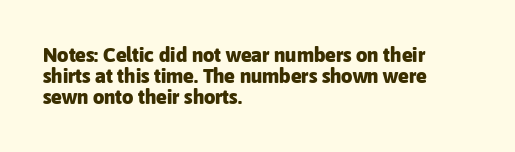
Q: Is the text bold? A: Yes.
Q: Is the text italic (slanted)? A: No, it is upright.
Q: Is the text underlined? A: No.
Q: How is the paragraph aligned? A: Left-aligned.
Q: Is the spacing between letters normal or unusually wide? A: Normal.
Q: Is the spacing between lines tight, normal or loose? A: Tight.
